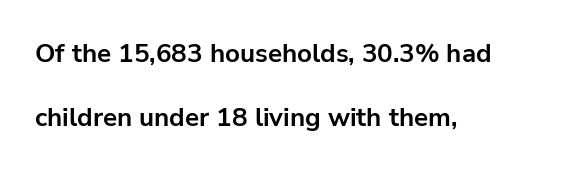
The image shows 26 px bold type, upright; set left-aligned, loose line spacing (2.46x), normal letter spacing, not underlined.
